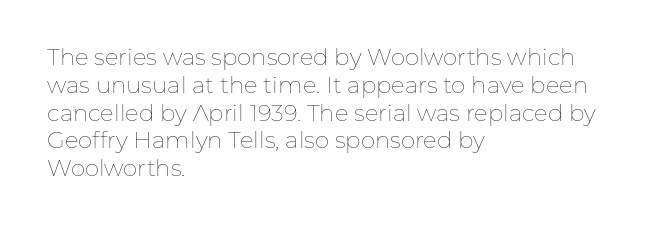
{"italic": "no", "bold": "no", "underline": "no", "align": "left", "line_spacing_ratio": 1.21, "letter_spacing": "normal", "letter_spacing_em": 0.0, "glyph_px": 23}
